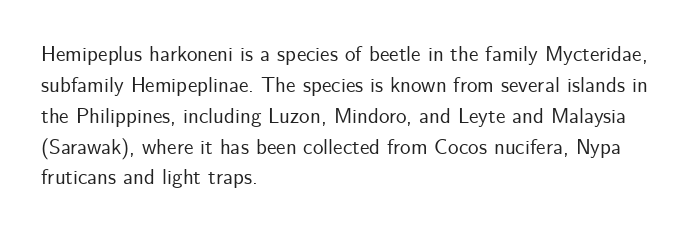
{"italic": "no", "underline": "no", "align": "left", "line_spacing": "normal", "line_spacing_ratio": 1.47, "letter_spacing": "normal", "letter_spacing_em": 0.0, "glyph_px": 21}
